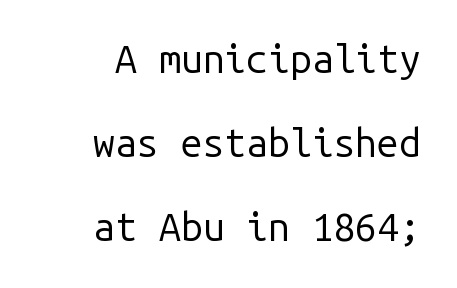
{"serif": "no", "italic": "no", "bold": "no", "weight": "regular", "width": "normal", "stroke_contrast": "low", "x_height": "medium", "monospaced": "yes", "underline": "no", "line_spacing": "loose", "line_spacing_ratio": 2.15, "letter_spacing": "normal", "letter_spacing_em": 0.0, "glyph_px": 39}
